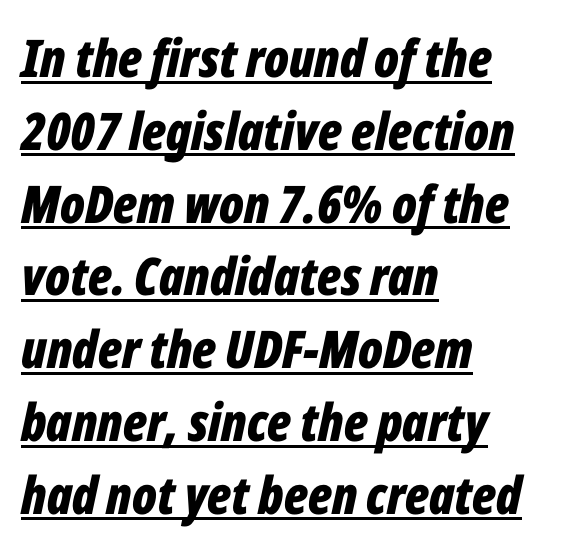
The image shows 52 px bold, condensed type, italic (leaning right); set left-aligned, normal line spacing (1.4x), normal letter spacing, underlined; low stroke contrast and a medium x-height.
